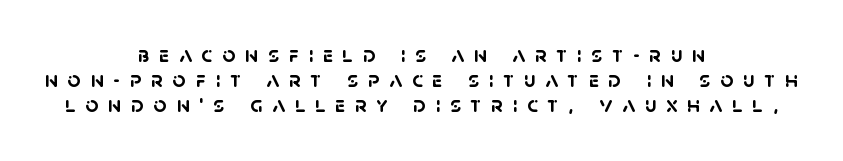
Q: Is the text bold? A: Yes.
Q: Is the text underlined? A: No.
Q: How is the paragraph aligned? A: Centered.
Q: Is the spacing between letters normal or unusually wide? A: Unusually wide.
Q: Is the spacing between lines tight, normal or loose? A: Tight.
